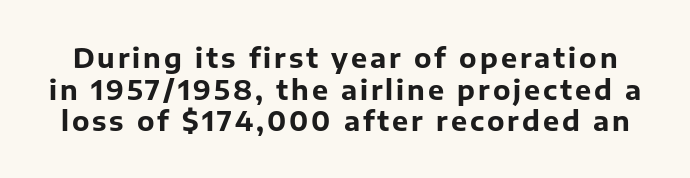
This rendering features lettering with no underline. Set as a true bold cut, around the 700 mark. Quick note: not italic, upright.
